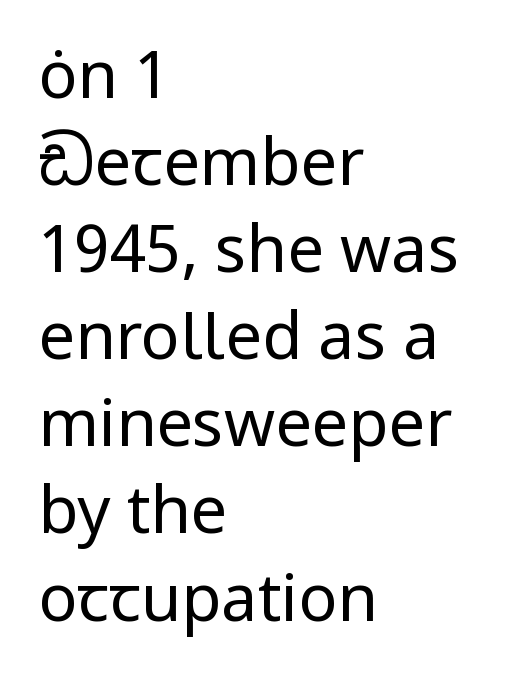
Q: Is the text bold? A: No.
Q: Is the text italic (slanted)? A: No, it is upright.
Q: Is the typeface a serif or a sans-serif typeface? A: Sans-serif.
Q: Is the text underlined? A: No.
Q: How is the paragraph aligned? A: Left-aligned.
Q: Is the spacing between letters normal or unusually wide? A: Normal.
Q: Is the spacing between lines tight, normal or loose? A: Normal.
Q: Width (condensed, normal, or wide)? A: Normal.
Q: Stroke contrast? A: Low.
Q: x-height? A: Medium.
Q: Monospaced? A: No.
